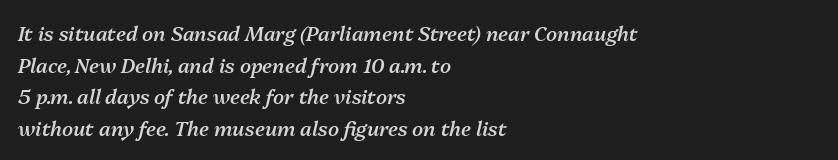
A fair bit of extra ink — the face is semibold, not bold. The specimen omits any rule beneath the text block's lines. The compositor pushed each line to the left boundary. This rendering leaves character spacing at its baseline value. This block has exactly the height ordinary leading produces.
